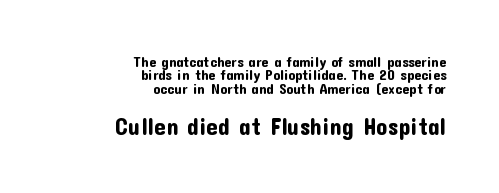
Q: Is the text italic (slanted)? A: No, it is upright.
Q: Is the text underlined? A: No.
Q: How is the paragraph aligned? A: Right-aligned.
Q: Is the spacing between letters normal or unusually wide? A: Normal.
Q: Is the spacing between lines tight, normal or loose? A: Tight.
Q: Which block of text is set in a larger size, the first (top) or the second (bottom)? A: The second (bottom) one.
